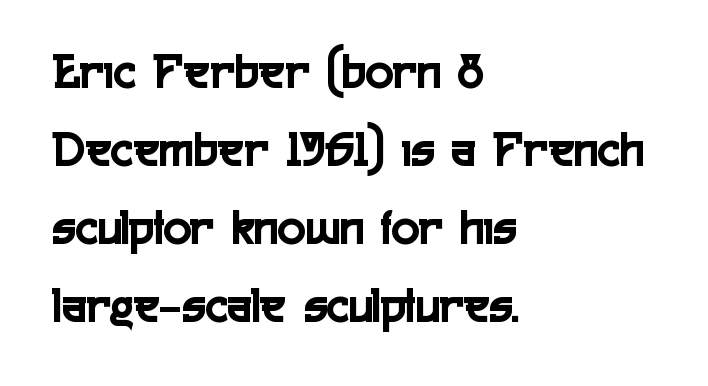
The image shows 52 px condensed sans-serif type, upright; set left-aligned, normal line spacing (1.5x), normal letter spacing, not underlined; a medium x-height.
